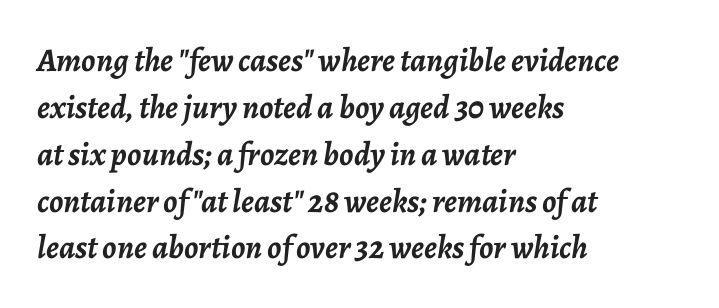
{"italic": "yes", "lean": "right", "slant_degrees": 7, "bold": "yes", "weight": "semibold", "width": "normal", "stroke_contrast": "low", "x_height": "medium", "monospaced": "no", "underline": "no", "align": "left", "line_spacing": "normal", "line_spacing_ratio": 1.42, "letter_spacing": "normal", "letter_spacing_em": 0.0, "glyph_px": 33}
